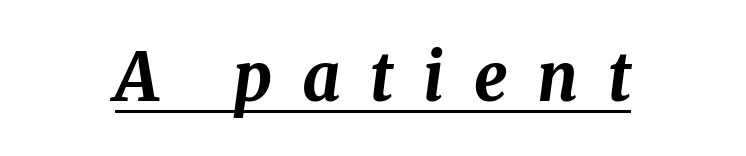
The tracking jumps out immediately: characters are airy and widely separated. What weight is shown? A full bold with thick strokes. This sample uses an oblique cut, with every glyph tilted off the vertical. You could not count columns in this text — the font is proportionally spaced.
